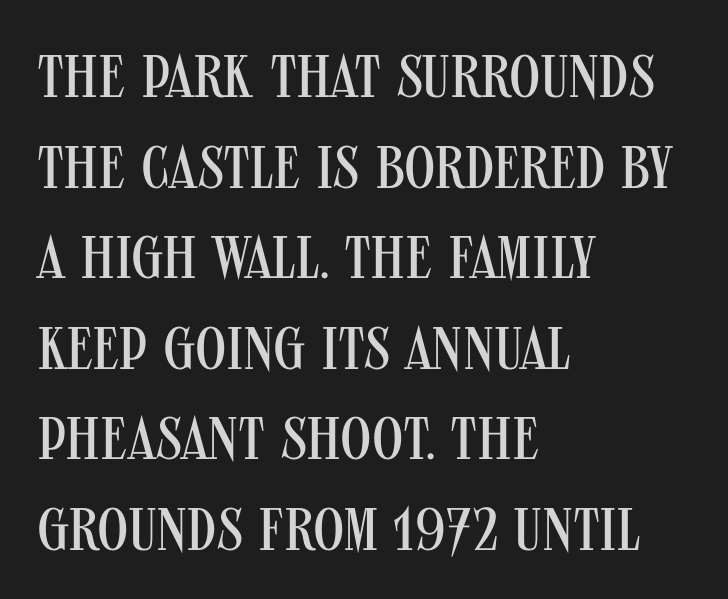
Character widths vary here, with narrow letters taking less room than wide ones. Stems here are at most as thick as an everyday book face. Leftover space on each line is placed entirely after the last word. Summary of vertical rhythm: regular, with standard interline spacing.
